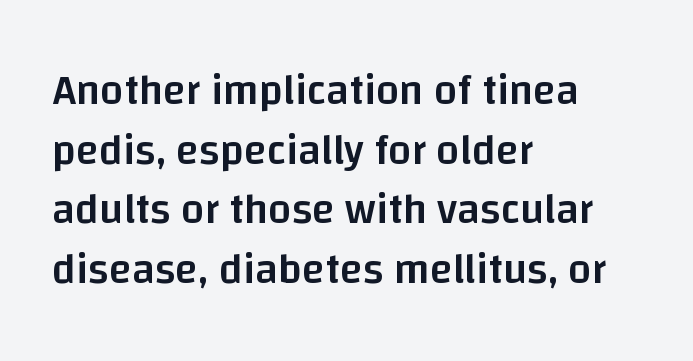
The strokes are fattened partway — semibold, not bold. Any mark beneath the type? The region is blank. The rendering uses a moderate line-height, typical for paragraphs. Typeset ragged right — the left edge is the straight one.
